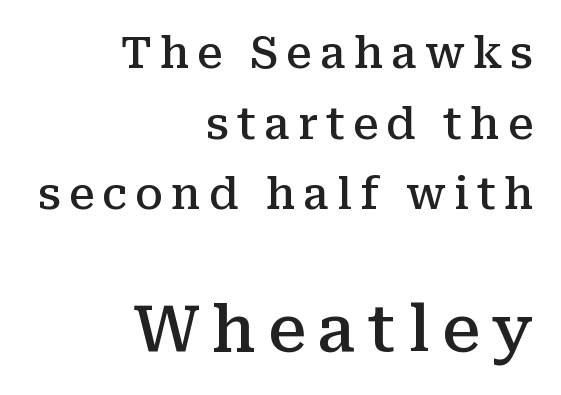
The image shows 64 px semibold serif type, upright; set right-aligned, normal line spacing (1.64x), not underlined; the second (bottom) block is 1.49x larger; medium stroke contrast and a medium x-height.
